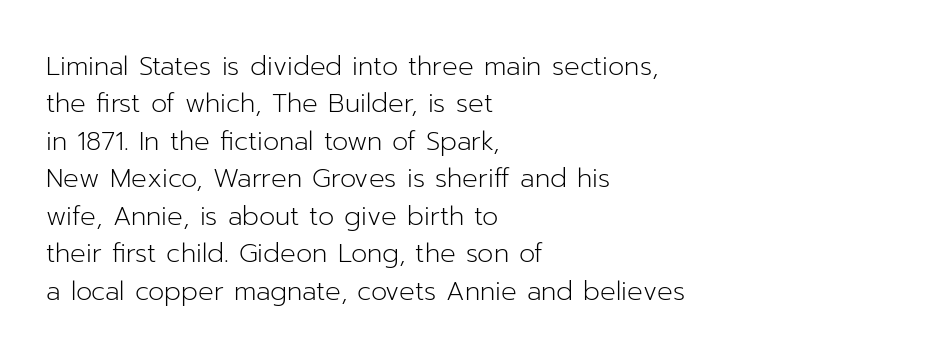
{"italic": "no", "bold": "no", "underline": "no", "align": "left", "line_spacing": "normal", "line_spacing_ratio": 1.44, "letter_spacing": "normal", "letter_spacing_em": 0.0, "glyph_px": 26}
